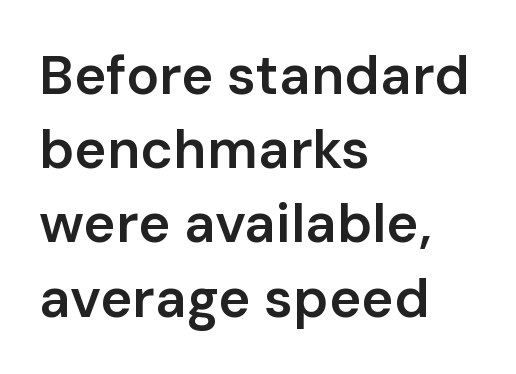
Honestly, there is no underline to notice here at all. The passage is arranged the way most books set body copy — flush left. Glyph-to-glyph distance matches everyday printed text. The rendering uses a moderate line-height, typical for paragraphs. Summary of weight: moderately heavy, a semibold. Grotesque or geometric, the face here clearly has no serifs.
